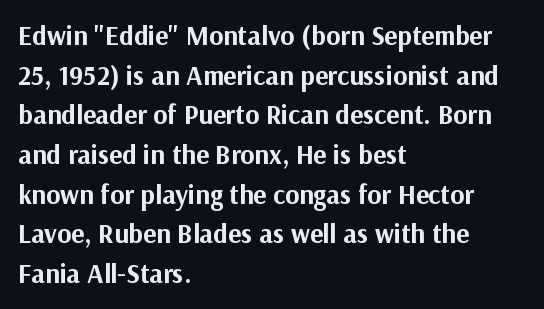
The image shows 27 px bold type, upright; set left-aligned, normal line spacing (1.47x), normal letter spacing, not underlined.
